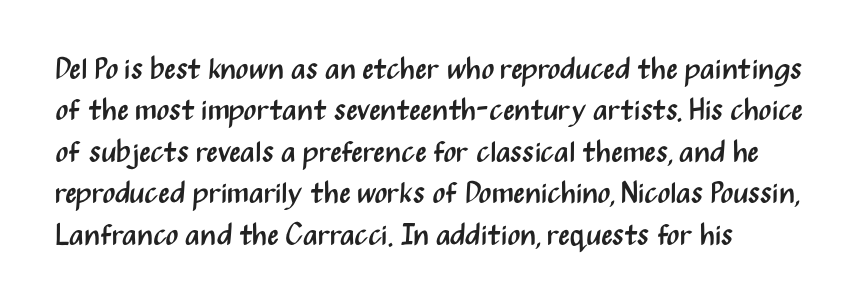
Q: Is the text bold? A: No.
Q: Is the text italic (slanted)? A: No, it is upright.
Q: Is the typeface a serif or a sans-serif typeface? A: Sans-serif.
Q: Is the text underlined? A: No.
Q: Is the spacing between letters normal or unusually wide? A: Normal.
Q: Is the spacing between lines tight, normal or loose? A: Normal.
Q: Width (condensed, normal, or wide)? A: Condensed.
Q: Stroke contrast? A: Medium.
Q: x-height? A: Medium.
Q: Monospaced? A: No.
